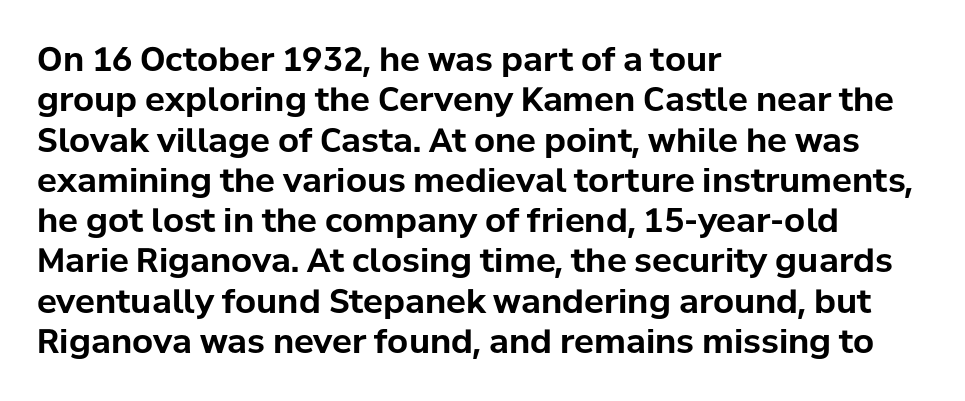
Anything drawn beneath the words? Only blank space. Looks like regular typesetting: each glyph gets only the width it needs. Nothing unusual about the tracking: characters are spaced as the font intends. Does the type have serifs? No, each stem ends abruptly. Is there any slant? The stems are plumb. Is the type bold? Yes — the strokes are clearly thick and heavy.
